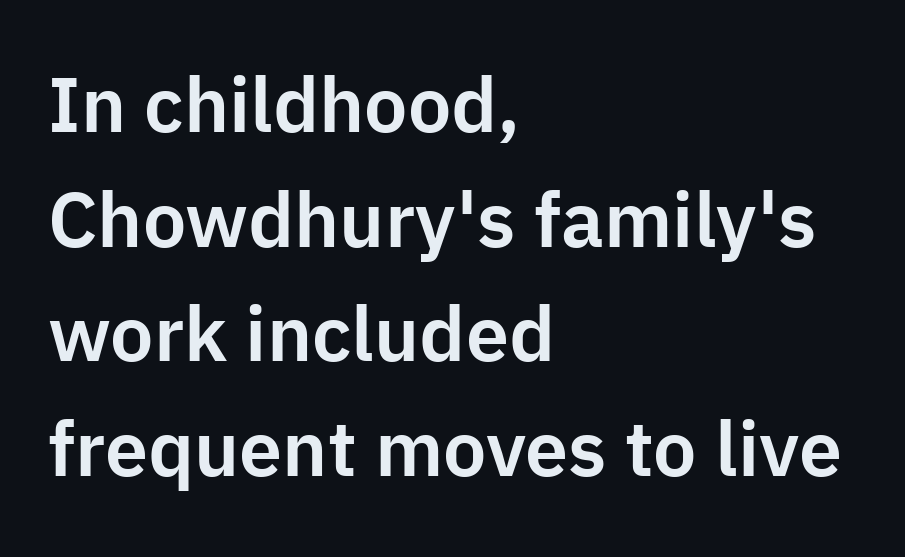
Q: Is the text italic (slanted)? A: No, it is upright.
Q: Is the typeface a serif or a sans-serif typeface? A: Sans-serif.
Q: Is the text underlined? A: No.
Q: How is the paragraph aligned? A: Left-aligned.
Q: Is the spacing between letters normal or unusually wide? A: Normal.
Q: Is the spacing between lines tight, normal or loose? A: Normal.
Q: Width (condensed, normal, or wide)? A: Normal.
Q: Stroke contrast? A: Low.
Q: x-height? A: Medium.
Q: Monospaced? A: No.
